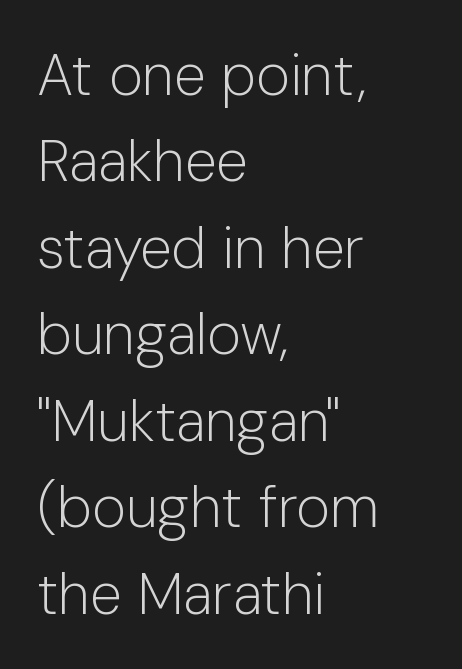
The image shows 58 px light sans-serif type, upright; set left-aligned, normal line spacing (1.49x), normal letter spacing, not underlined; low stroke contrast and a medium x-height.
